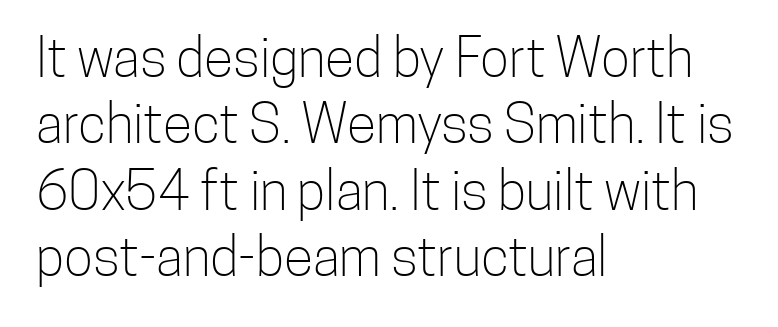
{"serif": "no", "italic": "no", "bold": "no", "weight": "light", "width": "condensed", "stroke_contrast": "low", "x_height": "medium", "monospaced": "no", "underline": "no", "align": "left", "line_spacing_ratio": 1.23, "letter_spacing": "normal", "letter_spacing_em": 0.0, "glyph_px": 54}
